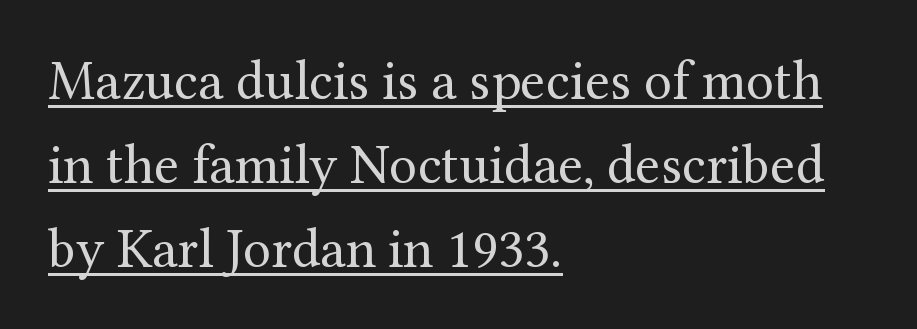
The image shows 56 px regular-weight serif type, upright; set left-aligned, normal line spacing (1.5x), normal letter spacing, underlined; medium stroke contrast and a medium x-height.
